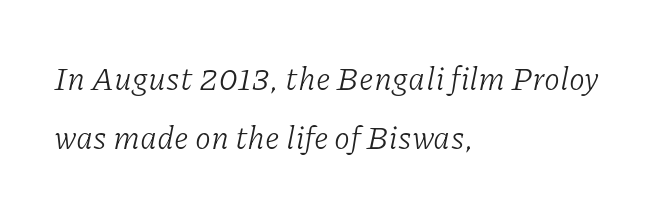
{"serif": "yes", "italic": "yes", "lean": "right", "slant_degrees": 11, "bold": "no", "weight": "light", "width": "normal", "stroke_contrast": "low", "x_height": "medium", "monospaced": "no", "underline": "no", "align": "left", "line_spacing_ratio": 1.85, "letter_spacing": "normal", "letter_spacing_em": 0.0, "glyph_px": 32}
